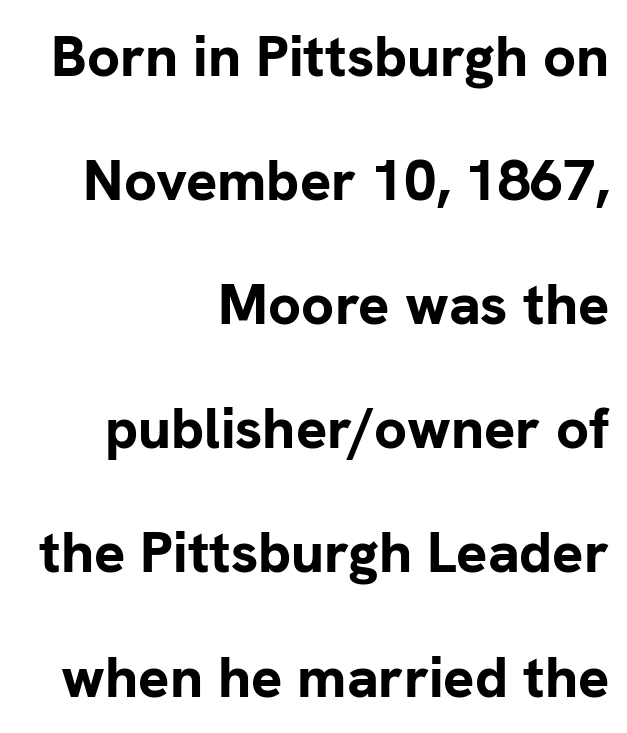
{"serif": "no", "italic": "no", "bold": "yes", "weight": "bold", "width": "normal", "stroke_contrast": "low", "x_height": "medium", "monospaced": "no", "underline": "no", "align": "right", "line_spacing": "loose", "line_spacing_ratio": 2.14, "letter_spacing": "normal", "letter_spacing_em": 0.0, "glyph_px": 58}
